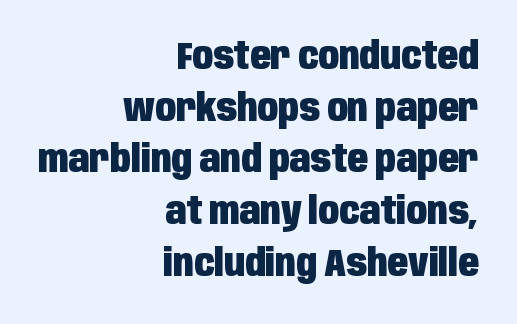
In CSS terms this would be text-align: right. Heavy-handed strokes throughout: this text is bold. Compared with typical paragraphs, the rows here are spaced about the same. There is no visible air inserted between adjacent glyphs. Italic: no, the glyphs are upright roman. The designer went with a sans here, leaving each stem footless.
